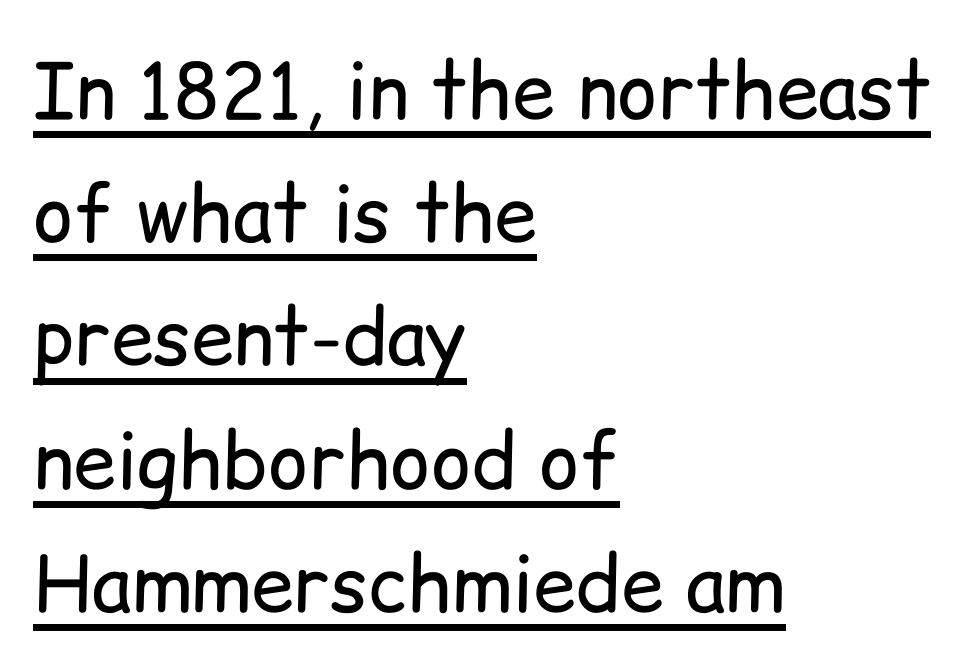
{"serif": "no", "italic": "no", "bold": "no", "weight": "regular", "width": "normal", "stroke_contrast": "low", "x_height": "medium", "monospaced": "no", "underline": "yes", "align": "left", "line_spacing": "normal", "line_spacing_ratio": 1.6, "letter_spacing": "normal", "letter_spacing_em": 0.0, "glyph_px": 77}
